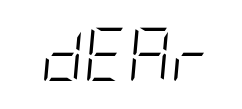
The image shows 53 px light, condensed type, italic (leaning right); set normal letter spacing, not underlined; low stroke contrast and a large x-height.
